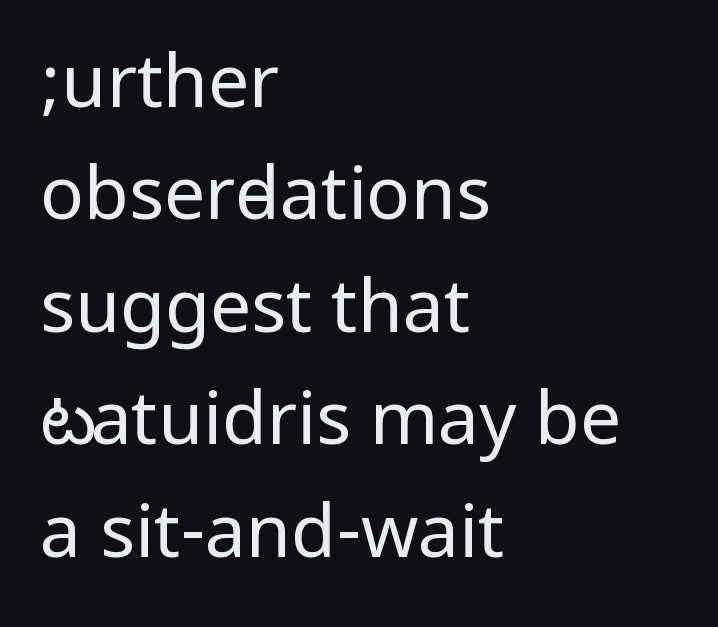
{"serif": "no", "italic": "no", "bold": "no", "weight": "regular", "width": "condensed", "stroke_contrast": "low", "underline": "no", "align": "left", "line_spacing": "normal", "line_spacing_ratio": 1.54, "letter_spacing": "normal", "letter_spacing_em": 0.0, "glyph_px": 73}
